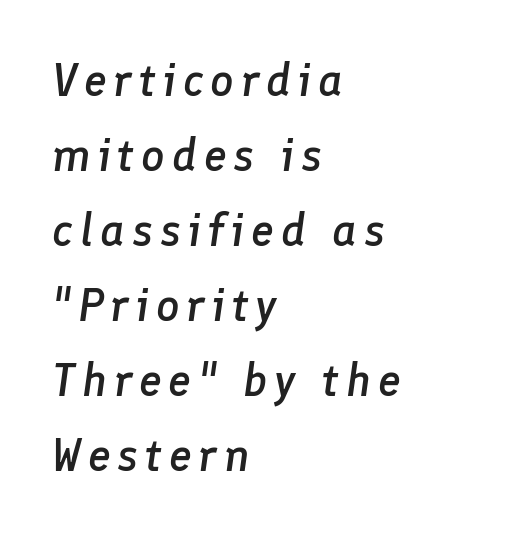
The image shows 46 px semibold type, italic (leaning right); set left-aligned, normal line spacing (1.63x), not underlined; low stroke contrast and a medium x-height.
